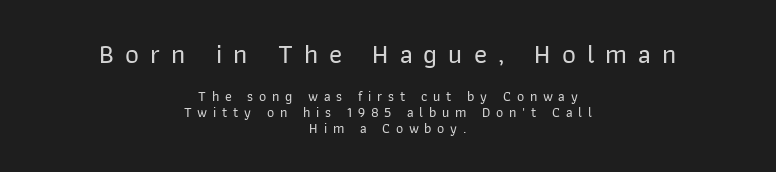
This rendering widens character spacing well past its baseline value. Do the letters lean? They stand straight. If you squint, the top block still reads clearly — it's the larger of the two. If you folded the block vertically in half, each line would mirror itself in length. The words here are not underlined.
